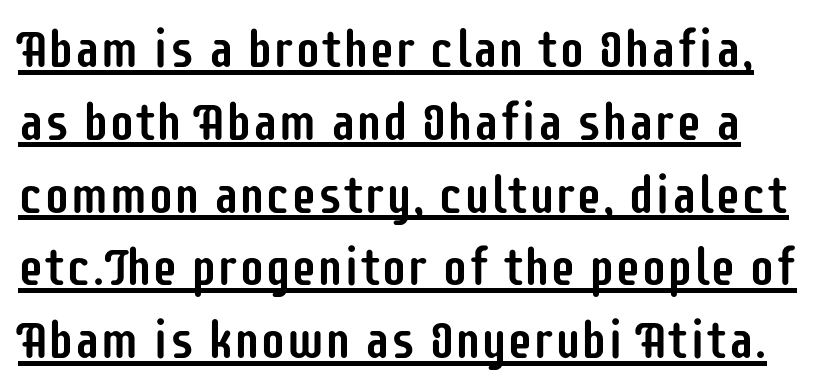
Is the letter spacing exaggerated? No — it looks like the ordinary default. Summary of vertical rhythm: regular, with standard interline spacing. Look at the bottom of the vertical strokes: they stop flat, with no serifs. Every word sits above its own underline.
